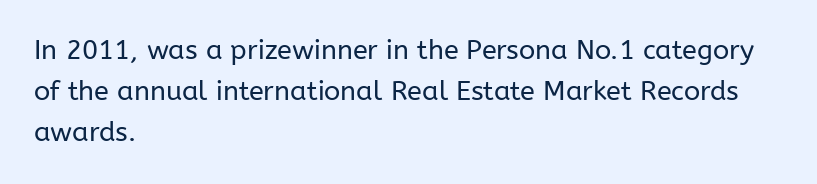
The image shows 27 px text type, upright; set left-aligned, normal line spacing (1.52x), normal letter spacing, not underlined.
